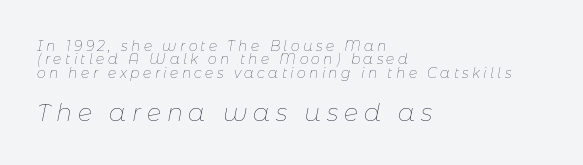
{"italic": "yes", "lean": "right", "slant_degrees": 11, "bold": "no", "underline": "no", "align": "left", "line_spacing": "tight", "line_spacing_ratio": 0.96, "letter_spacing": "wide", "letter_spacing_em": 0.24, "larger_block": "second", "size_ratio": 1.71, "glyph_px": 24}
